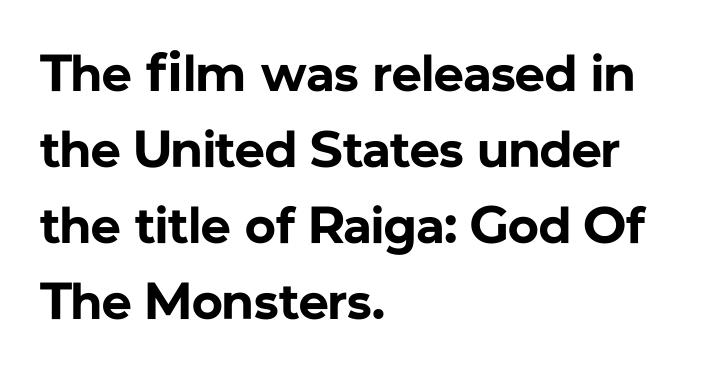
Underline: absent. Is this a fixed-width face? No — the glyphs have proportional, varying widths. Short note: letters normally spaced. Heavy, bold letterforms. The letters stand upright; this is a roman face.
